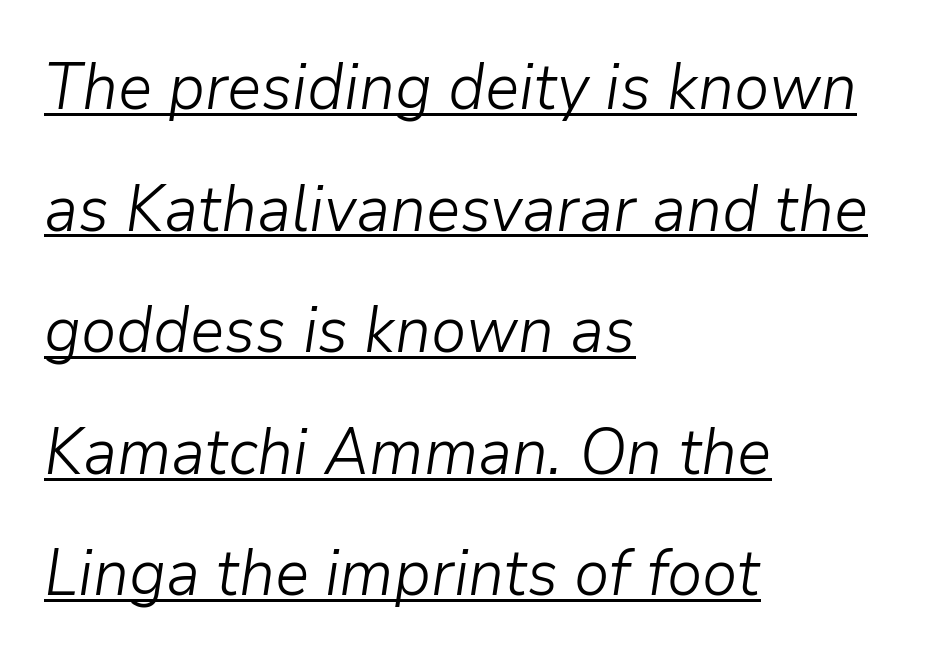
{"italic": "yes", "lean": "right", "slant_degrees": 9, "bold": "no", "weight": "light", "width": "normal", "stroke_contrast": "low", "x_height": "medium", "monospaced": "no", "underline": "yes", "align": "left", "line_spacing": "loose", "line_spacing_ratio": 1.9, "letter_spacing": "normal", "letter_spacing_em": 0.0, "glyph_px": 64}
